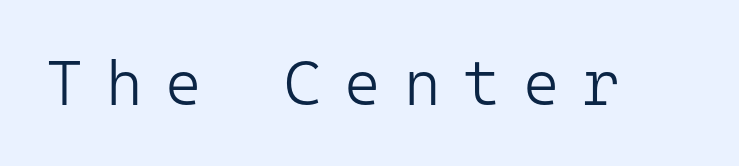
The image shows 63 px light sans-serif type, upright, monospaced; set unusually wide letter spacing (+0.36 em), not underlined; low stroke contrast and a medium x-height.
